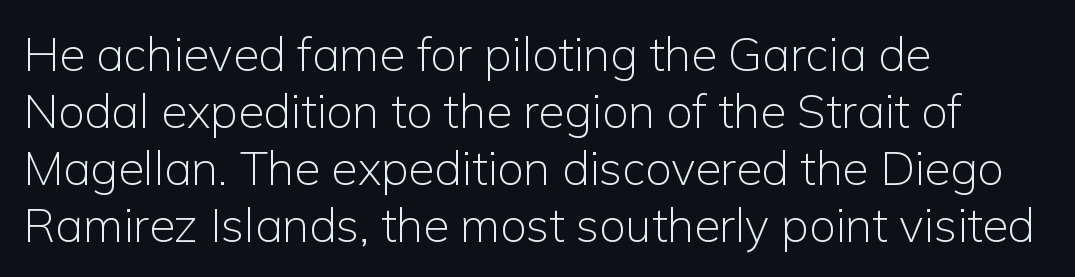
Q: Is the text bold? A: No.
Q: Is the text italic (slanted)? A: No, it is upright.
Q: Is the typeface a serif or a sans-serif typeface? A: Sans-serif.
Q: Is the text underlined? A: No.
Q: How is the paragraph aligned? A: Left-aligned.
Q: Is the spacing between letters normal or unusually wide? A: Normal.
Q: Width (condensed, normal, or wide)? A: Normal.
Q: Stroke contrast? A: Low.
Q: x-height? A: Medium.
Q: Monospaced? A: No.
